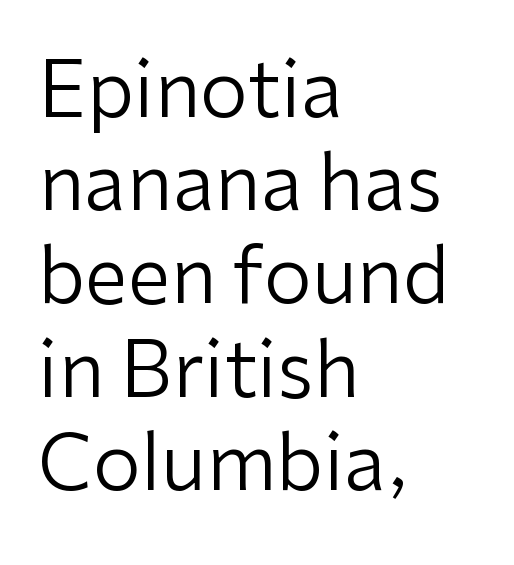
Quick note: underline off. A student would call this left alignment; a typographer would say flush left, rag right. The glyphs in this specimen are sans serif. Ascenders rise straight up at ninety degrees. Bold? No — there's no thickening of the strokes.
